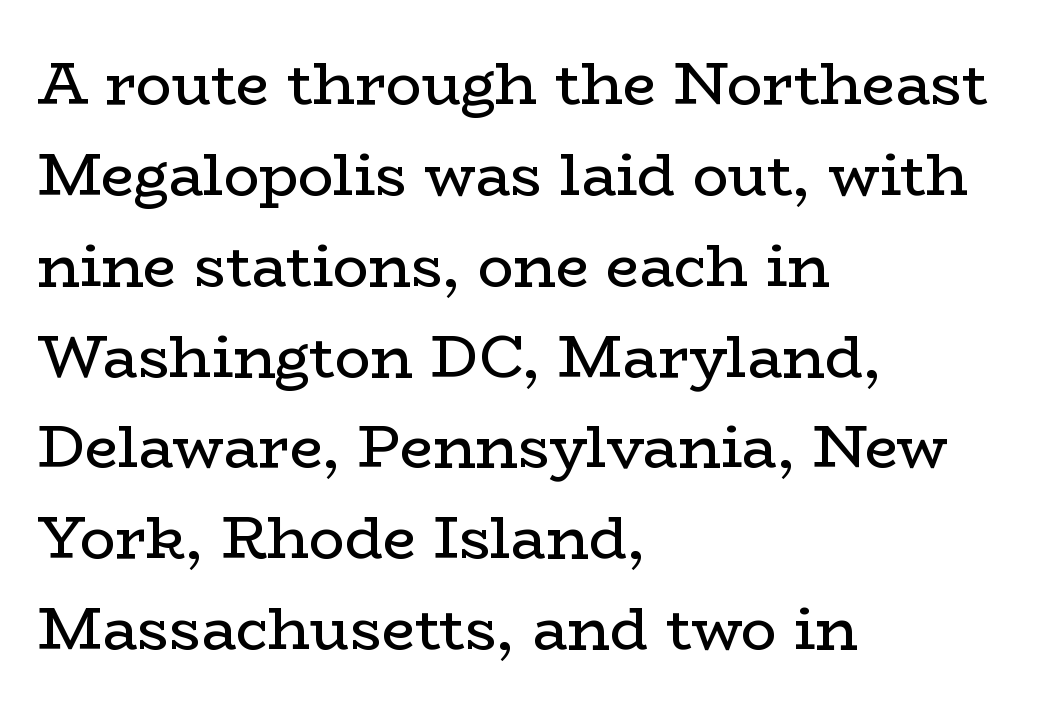
{"serif": "yes", "italic": "no", "bold": "no", "weight": "regular", "width": "wide", "stroke_contrast": "low", "x_height": "medium", "monospaced": "no", "underline": "no", "align": "left", "line_spacing": "normal", "line_spacing_ratio": 1.54, "letter_spacing": "normal", "letter_spacing_em": 0.0, "glyph_px": 59}
